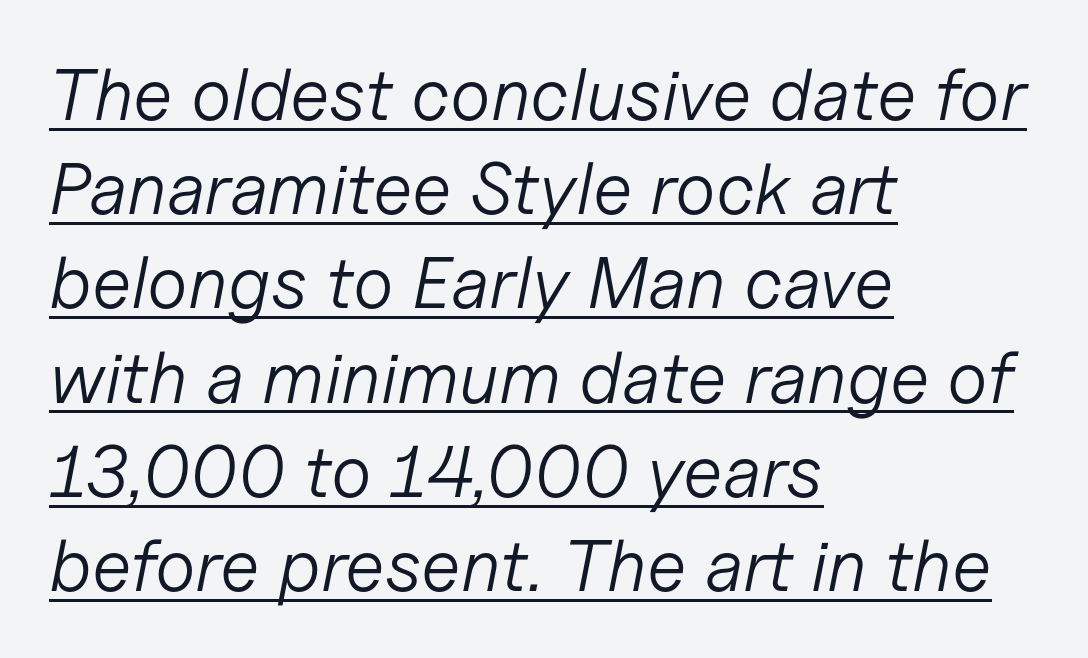
{"italic": "yes", "lean": "right", "slant_degrees": 11, "bold": "no", "weight": "light", "width": "normal", "stroke_contrast": "low", "x_height": "medium", "monospaced": "no", "underline": "yes", "align": "left", "line_spacing": "normal", "line_spacing_ratio": 1.29, "letter_spacing": "normal", "letter_spacing_em": 0.0, "glyph_px": 73}
